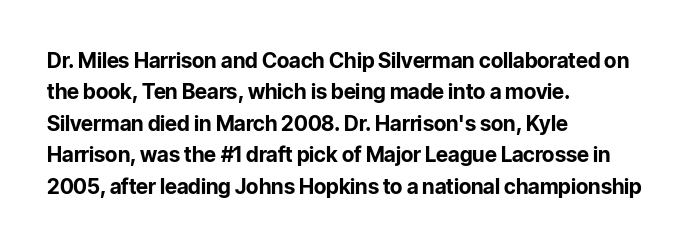
{"italic": "no", "bold": "yes", "underline": "no", "align": "left", "line_spacing": "normal", "line_spacing_ratio": 1.5, "letter_spacing": "normal", "letter_spacing_em": 0.0, "glyph_px": 21}
